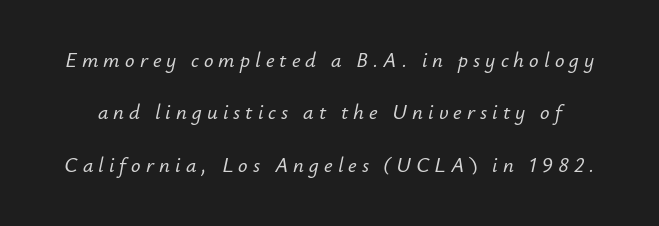
The image shows 21 px text type, italic (leaning right); set loose line spacing (2.49x), unusually wide letter spacing (+0.24 em), not underlined.
